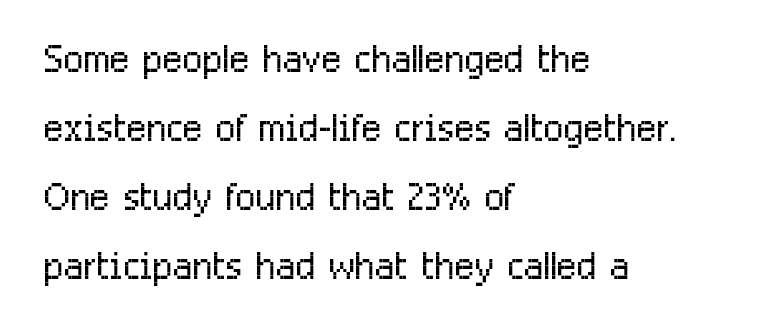
The image shows 53 px light, condensed sans-serif type, upright; set left-aligned, normal line spacing (1.3x), normal letter spacing, not underlined; low stroke contrast and a medium x-height.
